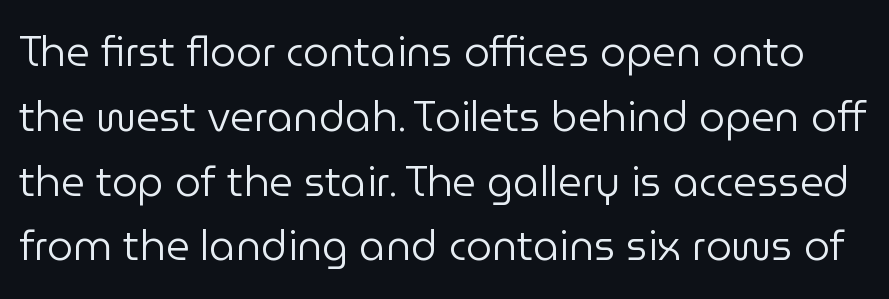
Tracking value appears to be zero — textbook default spacing. Lines of text with bare space underneath. Stroke mass is kept to a normal reading level or below. These lines are rendered in a variable-pitch font. The lettering stays uniformly vertical, giving the passage a roman look.
